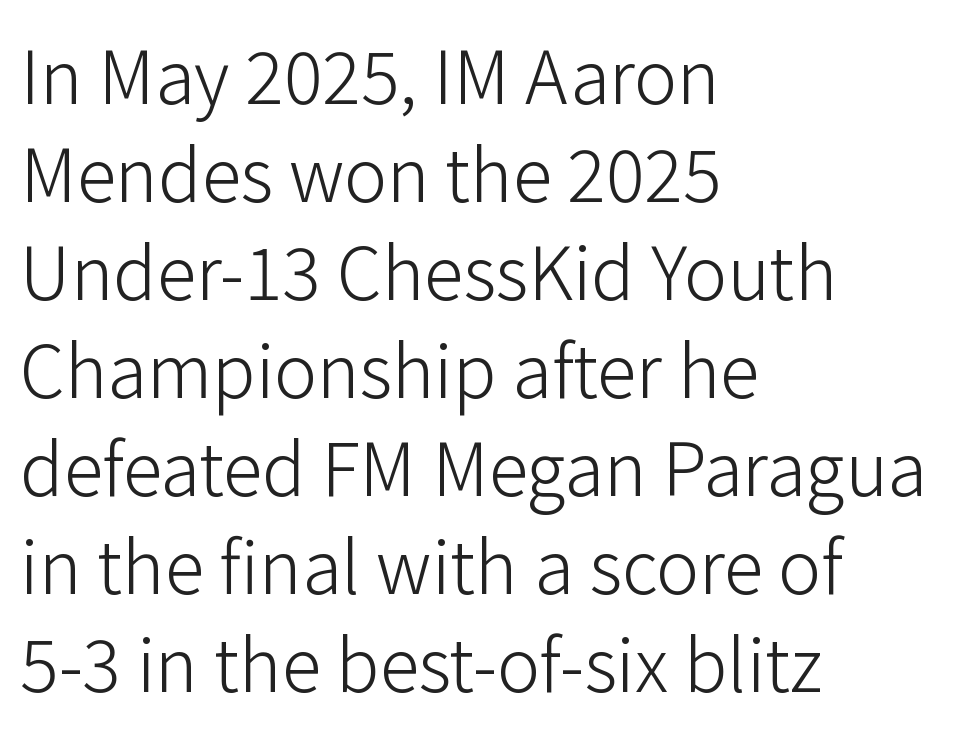
The image shows 72 px light sans-serif type, upright; set left-aligned, normal line spacing (1.36x), normal letter spacing, not underlined; low stroke contrast and a medium x-height.
